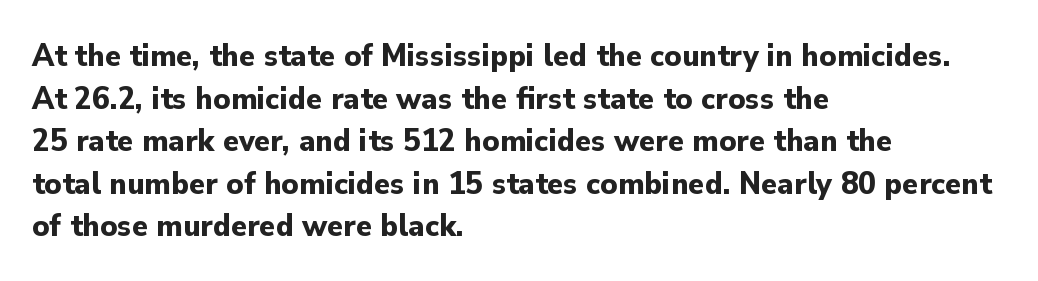
The specimen reads as upright at a glance. The face used here is proportionally spaced, like ordinary book or web type. Chunky letters — that's bold for sure. A sans-serif font was chosen for this passage. The gap between lines stays unmarked.
